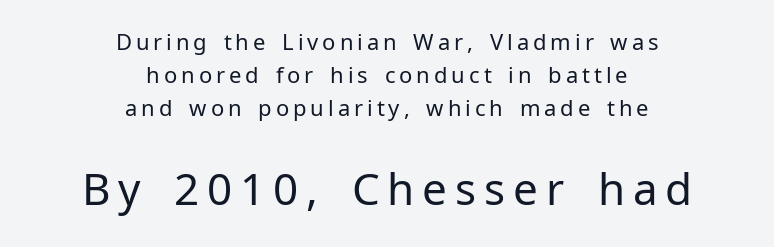
Does the bottom block carry the larger type? Yes, it does. The letters stand straight up with perfectly vertical stems. Summary of vertical rhythm: regular, with standard interline spacing. Weight class: somewhere from thin through regular. Neither beginnings nor endings align; midpoints do.
